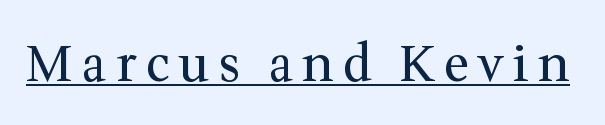
{"serif": "yes", "italic": "no", "bold": "no", "weight": "regular", "width": "normal", "stroke_contrast": "medium", "x_height": "medium", "monospaced": "no", "underline": "yes", "glyph_px": 50}
